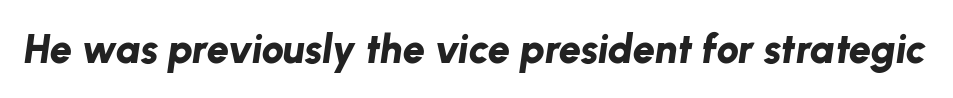
Q: Is the text bold? A: Yes.
Q: Is the text italic (slanted)? A: Yes, it leans right by about 8 degrees.
Q: Is the text underlined? A: No.
Q: Is the spacing between letters normal or unusually wide? A: Normal.
Q: Width (condensed, normal, or wide)? A: Normal.
Q: Stroke contrast? A: Low.
Q: x-height? A: Medium.
Q: Monospaced? A: No.
